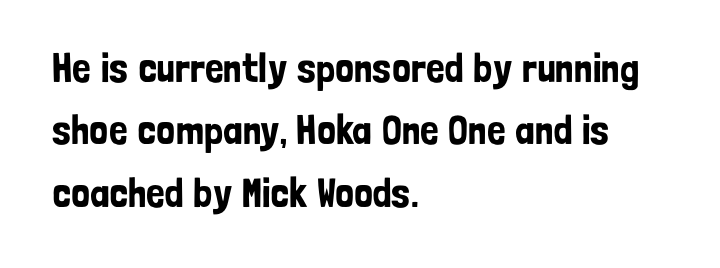
Q: Is the text italic (slanted)? A: No, it is upright.
Q: Is the typeface a serif or a sans-serif typeface? A: Sans-serif.
Q: Is the text underlined? A: No.
Q: How is the paragraph aligned? A: Left-aligned.
Q: Is the spacing between letters normal or unusually wide? A: Normal.
Q: Is the spacing between lines tight, normal or loose? A: Normal.
Q: Width (condensed, normal, or wide)? A: Condensed.
Q: Stroke contrast? A: Low.
Q: x-height? A: Medium.
Q: Monospaced? A: No.
